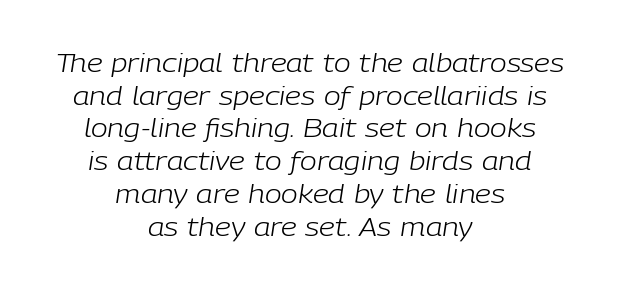
{"italic": "yes", "lean": "right", "slant_degrees": 9, "bold": "no", "underline": "no", "align": "center", "line_spacing": "normal", "line_spacing_ratio": 1.31, "letter_spacing": "normal", "letter_spacing_em": 0.0, "glyph_px": 25}
